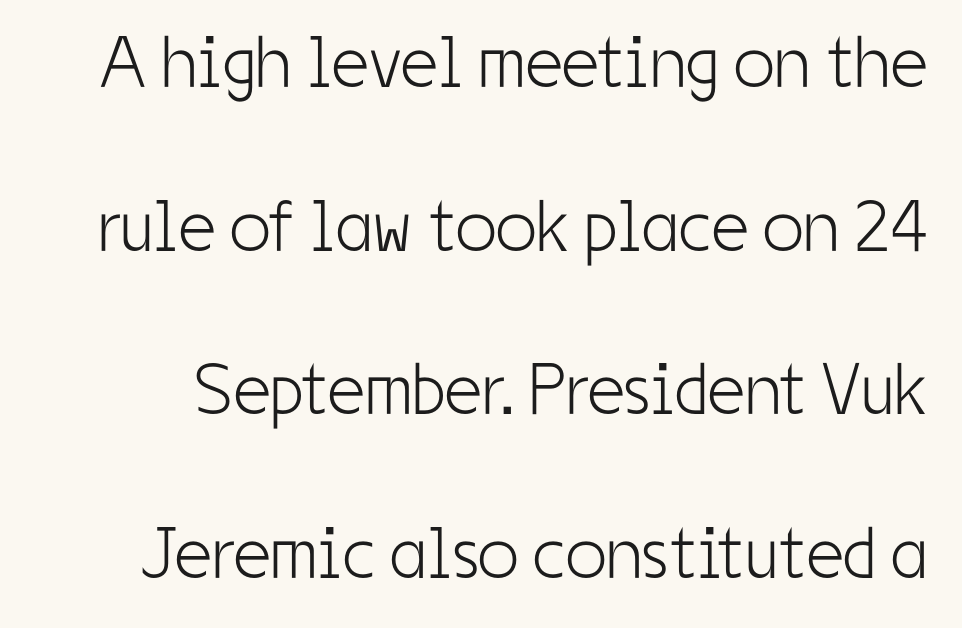
Q: Is the text bold? A: No.
Q: Is the text italic (slanted)? A: No, it is upright.
Q: Is the typeface a serif or a sans-serif typeface? A: Sans-serif.
Q: Is the text underlined? A: No.
Q: Is the spacing between letters normal or unusually wide? A: Normal.
Q: Is the spacing between lines tight, normal or loose? A: Loose.
Q: Width (condensed, normal, or wide)? A: Condensed.
Q: Stroke contrast? A: Low.
Q: x-height? A: Medium.
Q: Monospaced? A: No.
